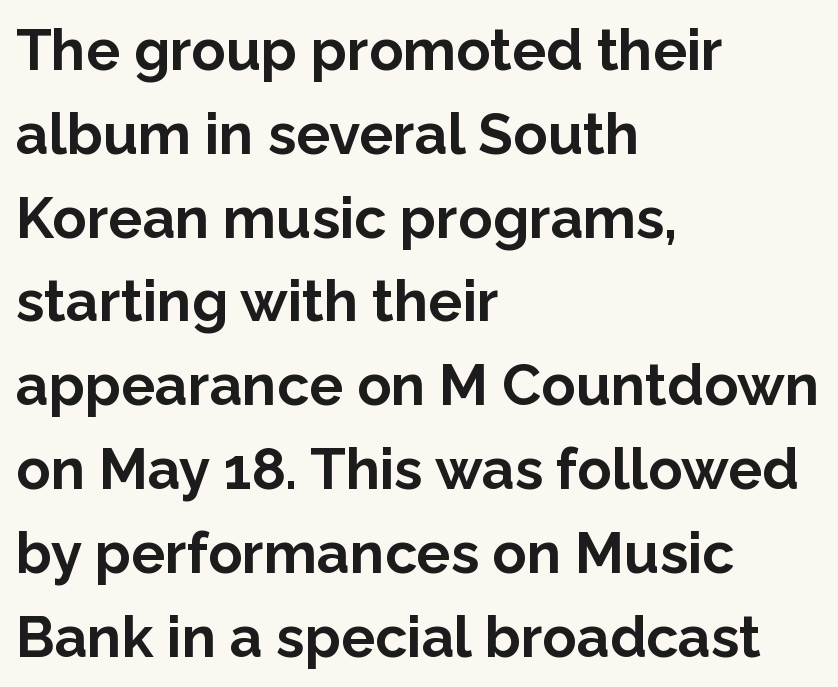
The characters look thick and weighty, a clear bold. The lines are quadded left. Nobody drew a line under any word here. The face used here is proportionally spaced, like ordinary book or web type. Tracking value appears to be zero — textbook default spacing. Unlike italic type, these characters show no tilt at all.
